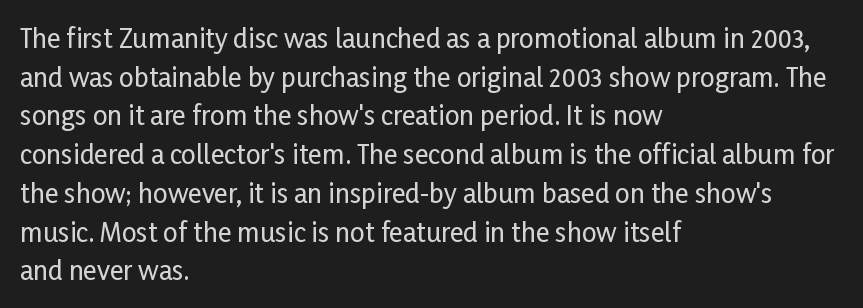
The image shows 26 px text type, upright; set left-aligned, normal line spacing (1.49x), normal letter spacing, not underlined.
